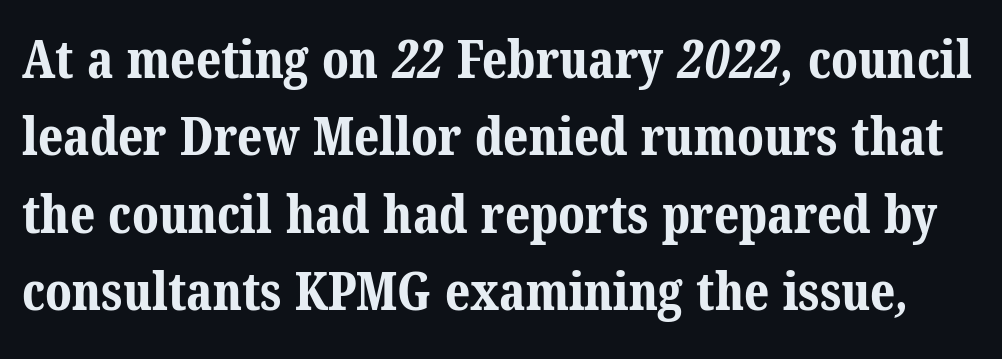
{"serif": "yes", "bold": "yes", "weight": "bold", "width": "normal", "stroke_contrast": "medium", "x_height": "medium", "monospaced": "no", "underline": "no", "line_spacing": "normal", "line_spacing_ratio": 1.49, "letter_spacing": "normal", "letter_spacing_em": 0.0, "glyph_px": 52}
